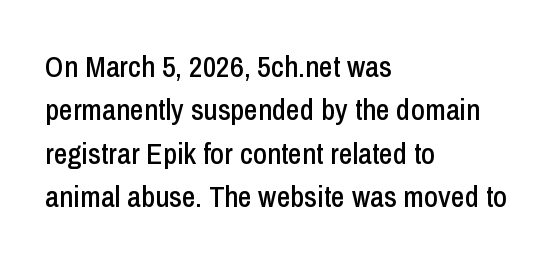
{"serif": "no", "italic": "no", "width": "condensed", "stroke_contrast": "low", "x_height": "medium", "monospaced": "no", "underline": "no", "align": "left", "line_spacing": "normal", "line_spacing_ratio": 1.45, "letter_spacing": "normal", "letter_spacing_em": 0.0, "glyph_px": 30}
